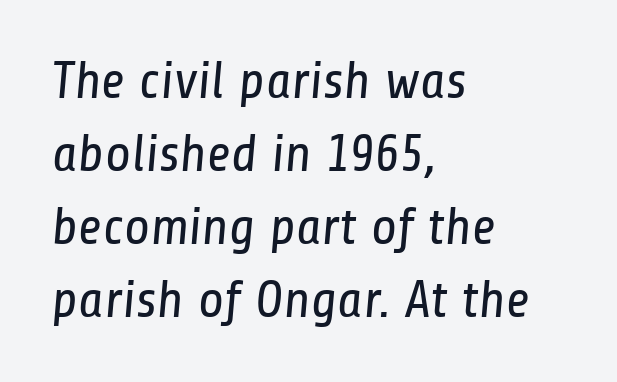
The image shows 53 px regular-weight, condensed sans-serif type; set left-aligned, normal line spacing (1.38x), normal letter spacing, not underlined; low stroke contrast and a medium x-height.
